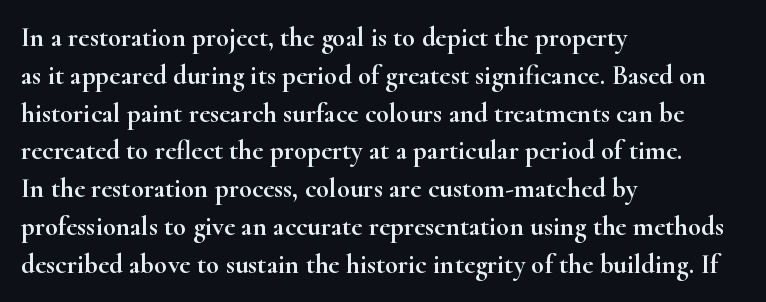
The image shows 27 px text type, upright; set left-aligned, normal line spacing (1.4x), normal letter spacing, not underlined.
